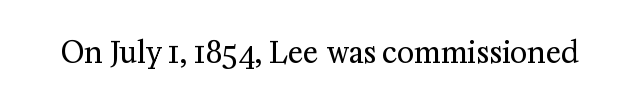
The image shows 29 px regular-weight serif type, upright; set normal letter spacing, not underlined; medium stroke contrast and a medium x-height.
